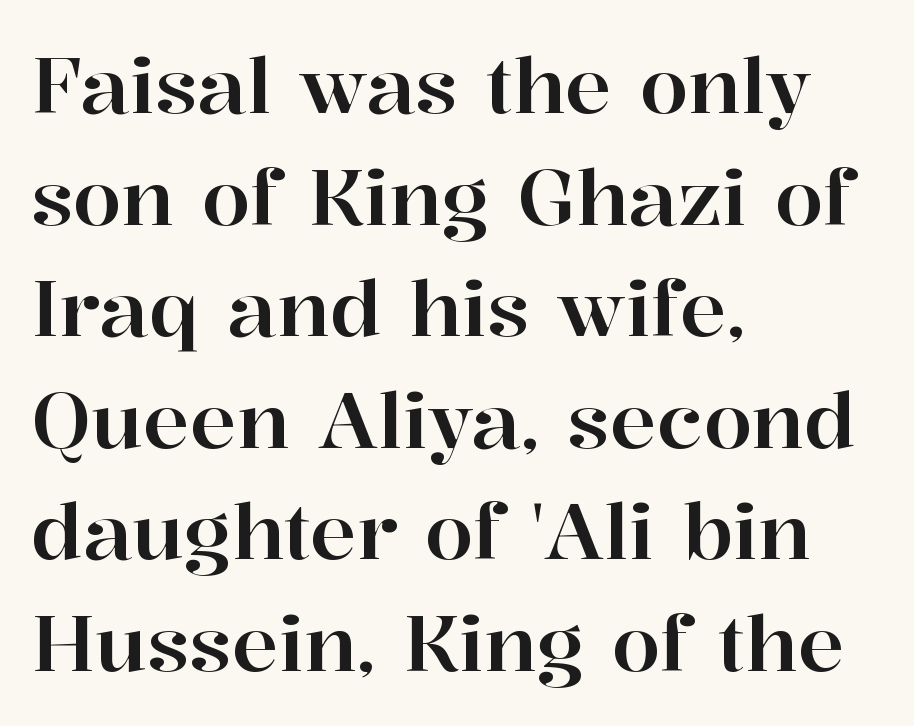
There is no visible air inserted between adjacent glyphs. Tall strokes in this sample are plumb rather than angled. The face used here is proportionally spaced, like ordinary book or web type. Regarding leading, the lines here are spaced in the standard way.
